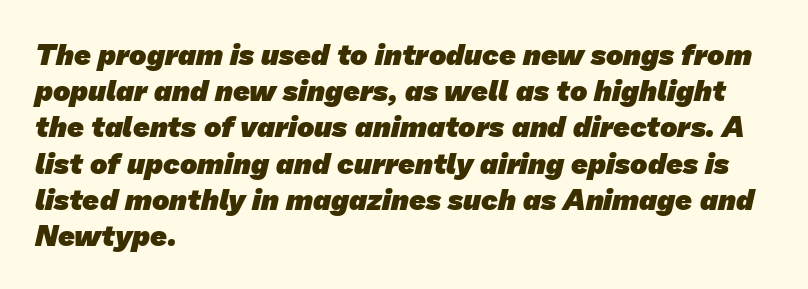
{"serif": "no", "bold": "yes", "weight": "heavy", "width": "normal", "stroke_contrast": "low", "x_height": "medium", "monospaced": "no", "underline": "no", "align": "left", "line_spacing": "normal", "line_spacing_ratio": 1.25, "letter_spacing": "normal", "letter_spacing_em": 0.0, "glyph_px": 29}
